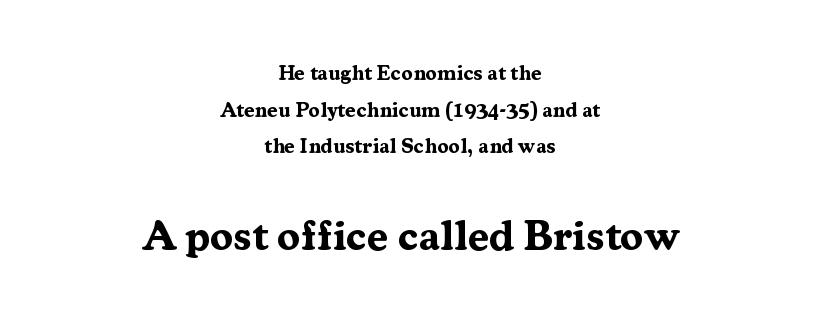
Top chunk: small. Bottom chunk: large. The letters stand upright; this is a roman face. Strong, thick strokes mark this as bold type. Is the letter spacing exaggerated? No — it looks like the ordinary default. A typesetter would call this proportional, since set widths differ per character.
